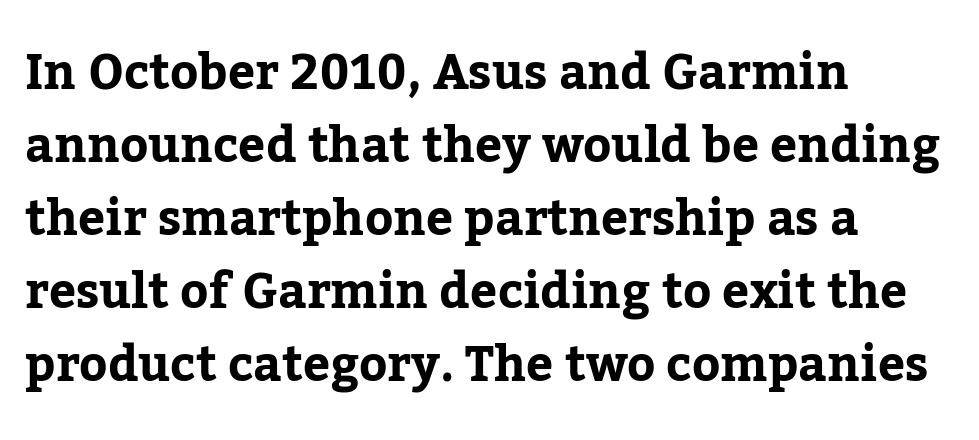
The image shows 48 px bold serif type, upright; set left-aligned, normal line spacing (1.52x), normal letter spacing, not underlined; low stroke contrast and a medium x-height.
